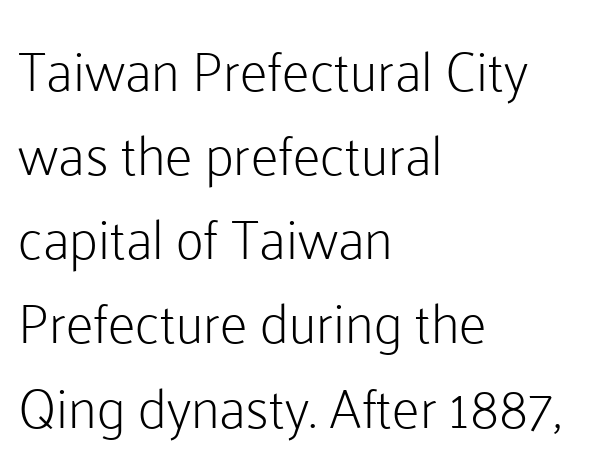
{"serif": "no", "italic": "no", "bold": "no", "weight": "light", "width": "normal", "stroke_contrast": "low", "x_height": "medium", "monospaced": "no", "underline": "no", "align": "left", "line_spacing": "normal", "line_spacing_ratio": 1.53, "letter_spacing": "normal", "letter_spacing_em": 0.0, "glyph_px": 55}
